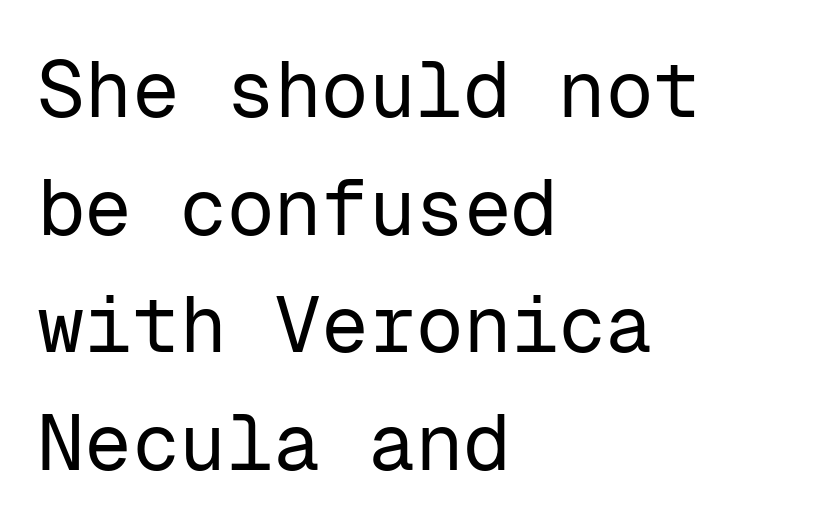
Q: Is the text bold? A: No.
Q: Is the text italic (slanted)? A: No, it is upright.
Q: Is the typeface a serif or a sans-serif typeface? A: Sans-serif.
Q: Is the text underlined? A: No.
Q: How is the paragraph aligned? A: Left-aligned.
Q: Is the spacing between letters normal or unusually wide? A: Normal.
Q: Is the spacing between lines tight, normal or loose? A: Normal.
Q: Width (condensed, normal, or wide)? A: Normal.
Q: Stroke contrast? A: Low.
Q: x-height? A: Medium.
Q: Monospaced? A: Yes.
